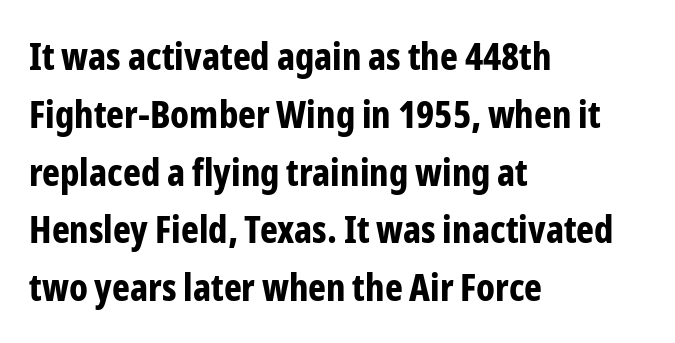
The rendering uses a moderate line-height, typical for paragraphs. The face used here has the dense, thick strokes of a bold. The rendering shows plain stroke endings on the letterforms — a sans-serif design. Compared with a centered layout, this one pins lines to the left instead.
